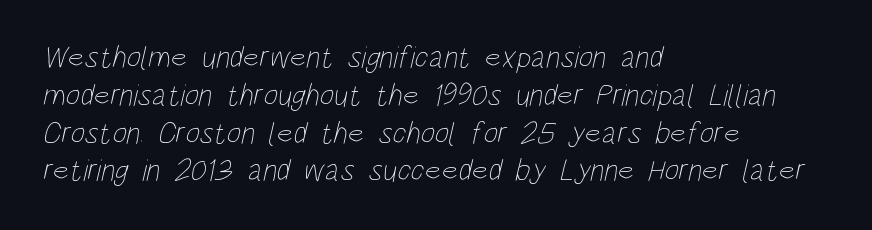
{"bold": "no", "weight": "thin", "width": "condensed", "stroke_contrast": "low", "x_height": "large", "monospaced": "no", "underline": "no", "align": "left", "line_spacing_ratio": 1.22, "letter_spacing": "normal", "letter_spacing_em": 0.0, "glyph_px": 31}
